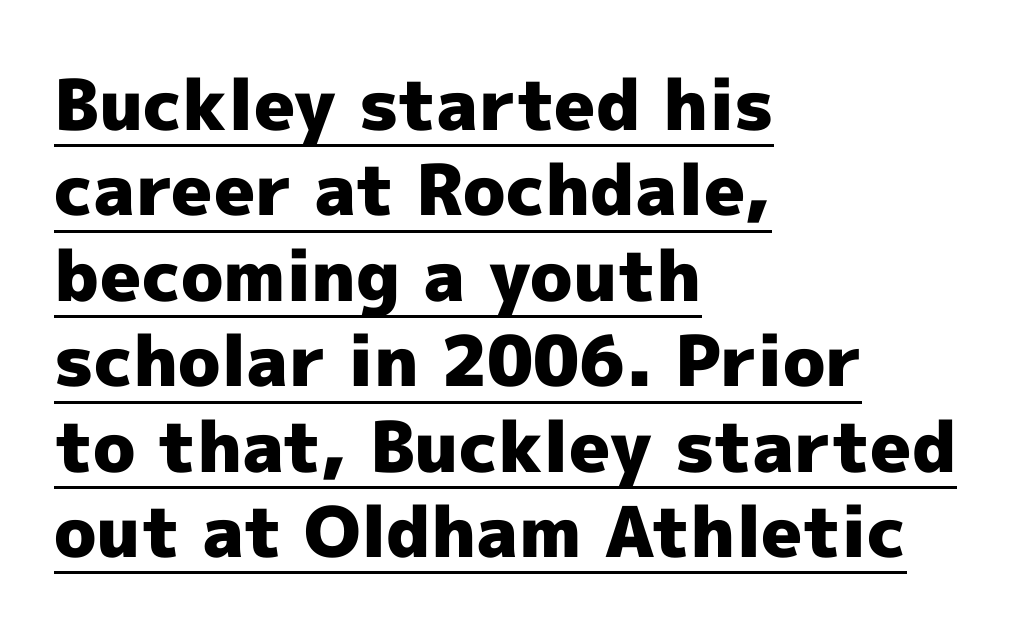
The image shows 70 px heavy sans-serif type, upright; set left-aligned, line spacing 1.22x, normal letter spacing, underlined; a medium x-height.
